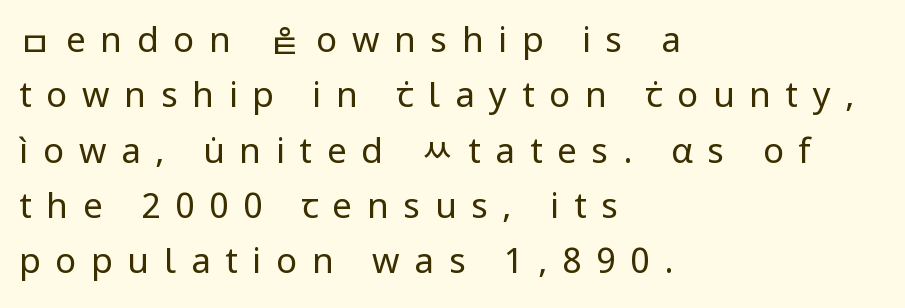
Notice how the stems are strictly vertical — no italics here. Descenders hang freely into open space. The passage shown is typed in a proportional face where columns would drift. The font sits on the lighter half of the weight spectrum, regular included.
